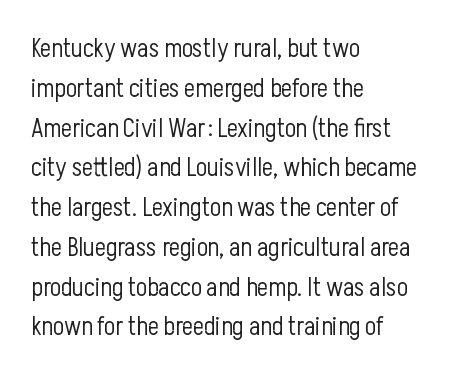
Q: Is the text bold? A: No.
Q: Is the text italic (slanted)? A: No, it is upright.
Q: Is the text underlined? A: No.
Q: How is the paragraph aligned? A: Left-aligned.
Q: Is the spacing between letters normal or unusually wide? A: Normal.
Q: Is the spacing between lines tight, normal or loose? A: Normal.
